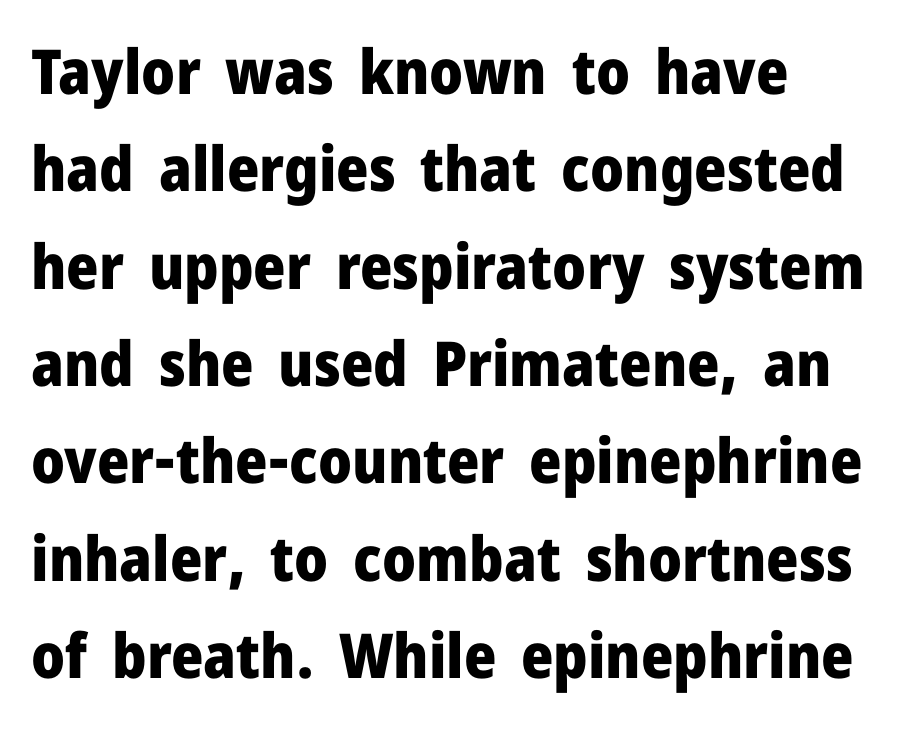
{"serif": "no", "italic": "no", "bold": "yes", "weight": "heavy", "width": "normal", "stroke_contrast": "low", "x_height": "medium", "monospaced": "no", "underline": "no", "align": "left", "line_spacing": "normal", "line_spacing_ratio": 1.57, "letter_spacing": "normal", "letter_spacing_em": 0.0, "glyph_px": 62}
